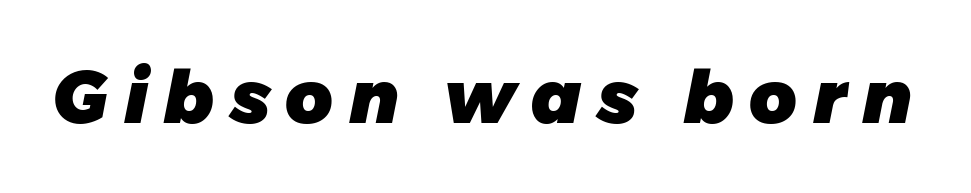
{"serif": "no", "bold": "yes", "weight": "heavy", "width": "normal", "stroke_contrast": "low", "x_height": "large", "monospaced": "no", "underline": "no", "letter_spacing": "wide", "letter_spacing_em": 0.21, "glyph_px": 73}
